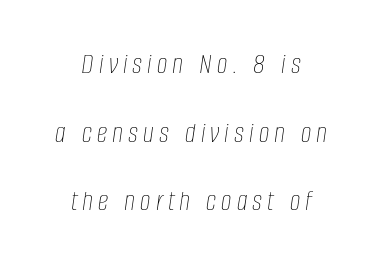
The image shows 30 px thin, condensed type, italic (leaning right); set centered, loose line spacing (2.29x), not underlined; low stroke contrast and a large x-height.
